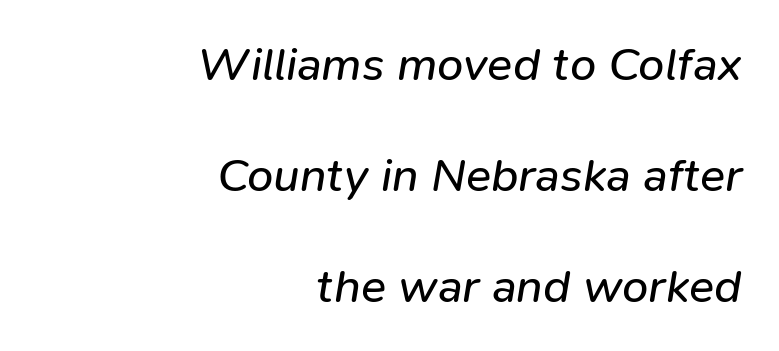
Q: Is the text bold? A: No.
Q: Is the text italic (slanted)? A: Yes, it leans right by about 9 degrees.
Q: Is the text underlined? A: No.
Q: How is the paragraph aligned? A: Right-aligned.
Q: Is the spacing between letters normal or unusually wide? A: Normal.
Q: Is the spacing between lines tight, normal or loose? A: Loose.
Q: Width (condensed, normal, or wide)? A: Normal.
Q: Stroke contrast? A: Low.
Q: x-height? A: Medium.
Q: Monospaced? A: No.
